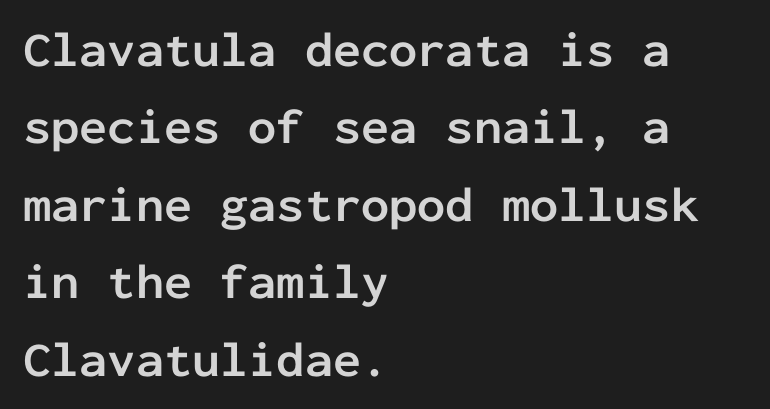
The image shows 50 px semibold sans-serif type, upright, monospaced; set left-aligned, normal line spacing (1.55x), normal letter spacing, not underlined; low stroke contrast and a medium x-height.
